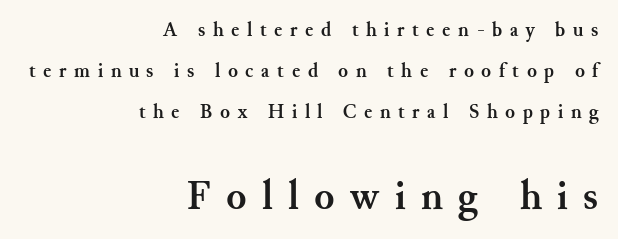
Horizontal alignment here is rightward, an uncommon choice for prose. Pretty heavy lettering here — definitely bold. Type style note: has serifs. Here the designer chose a conventional face with non-uniform glyph widths.
